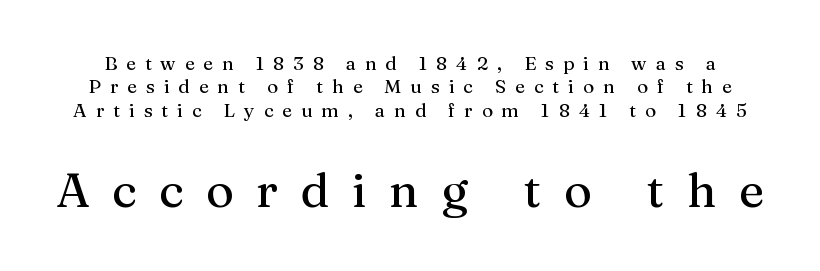
The image shows 48 px serif type, upright; set line spacing 1.23x, unusually wide letter spacing (+0.47 em), not underlined; the second (bottom) block is 2.53x larger; medium stroke contrast and a medium x-height.
